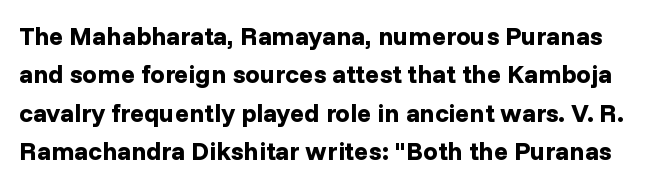
Q: Is the text bold? A: Yes.
Q: Is the text italic (slanted)? A: No, it is upright.
Q: Is the text underlined? A: No.
Q: Is the spacing between letters normal or unusually wide? A: Normal.
Q: Is the spacing between lines tight, normal or loose? A: Normal.
